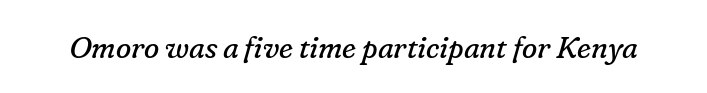
Q: Is the text bold? A: No.
Q: Is the text italic (slanted)? A: Yes, it leans right by about 16 degrees.
Q: Is the typeface a serif or a sans-serif typeface? A: Serif.
Q: Is the text underlined? A: No.
Q: Is the spacing between letters normal or unusually wide? A: Normal.
Q: Width (condensed, normal, or wide)? A: Normal.
Q: Stroke contrast? A: Low.
Q: x-height? A: Small.
Q: Monospaced? A: No.
